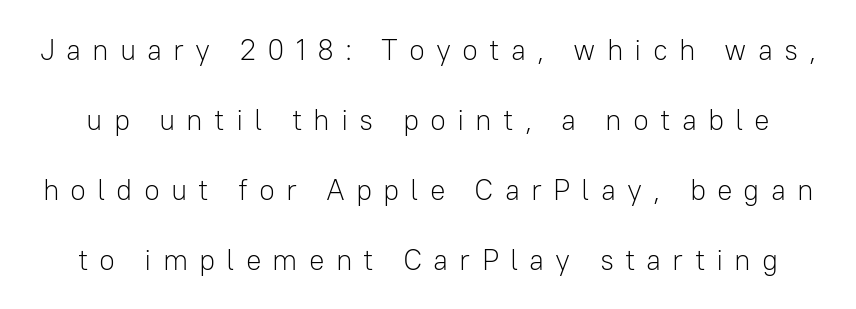
The image shows 29 px light sans-serif type, upright; set loose line spacing (2.41x), unusually wide letter spacing (+0.38 em), not underlined; low stroke contrast and a medium x-height.
